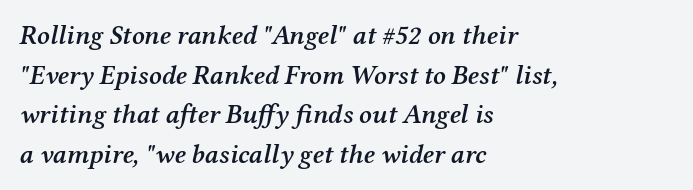
Strokes here are thickened, but only to semibold level. Left-aligned paragraph, ragged on the right. Rows of type keep a routine distance in the vertical direction. Every character sits at an angle, as italics do. Observe the ordinary spacing: letters are neighbours, not strangers.
